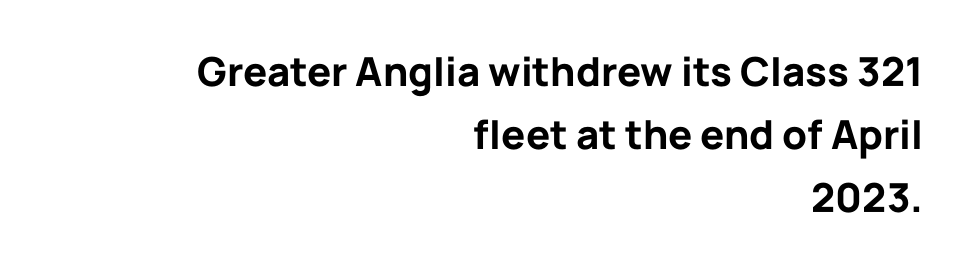
{"serif": "no", "italic": "no", "bold": "yes", "weight": "bold", "width": "normal", "stroke_contrast": "low", "x_height": "medium", "monospaced": "no", "underline": "no", "align": "right", "line_spacing": "normal", "line_spacing_ratio": 1.58, "letter_spacing": "normal", "letter_spacing_em": 0.0, "glyph_px": 40}
